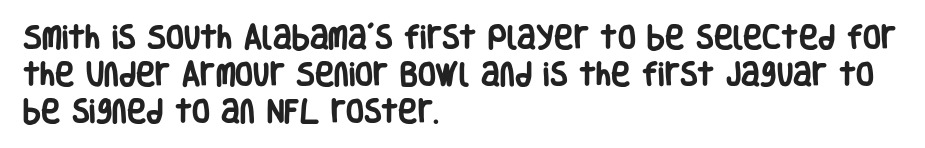
{"italic": "no", "bold": "yes", "underline": "no", "align": "left", "line_spacing": "normal", "line_spacing_ratio": 1.43, "letter_spacing": "normal", "letter_spacing_em": 0.0, "glyph_px": 26}
